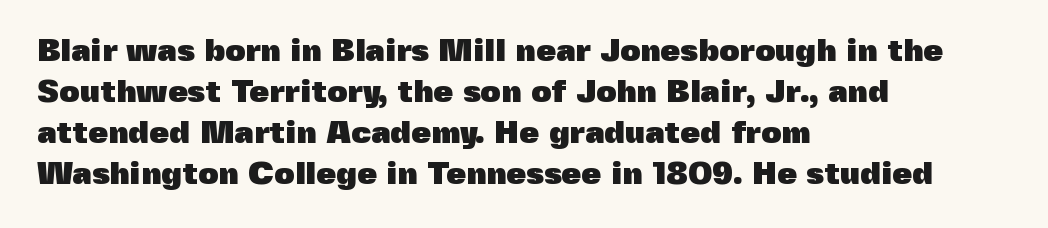
Q: Is the text bold? A: Yes.
Q: Is the text italic (slanted)? A: No, it is upright.
Q: Is the typeface a serif or a sans-serif typeface? A: Sans-serif.
Q: Is the text underlined? A: No.
Q: How is the paragraph aligned? A: Left-aligned.
Q: Is the spacing between letters normal or unusually wide? A: Normal.
Q: Is the spacing between lines tight, normal or loose? A: Normal.
Q: Width (condensed, normal, or wide)? A: Normal.
Q: x-height? A: Medium.
Q: Monospaced? A: No.
